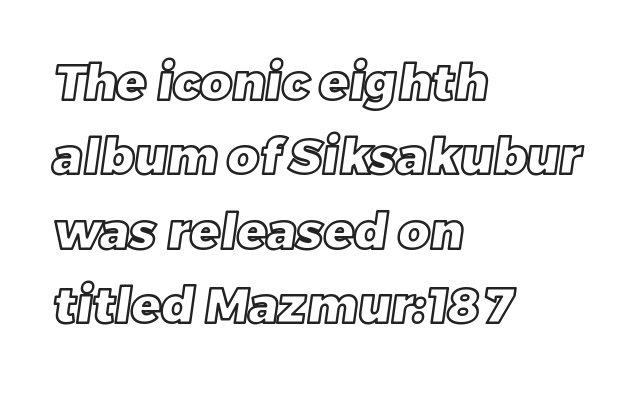
The horizontal fit of the characters is conventional and even. Glance below the letters and you will spot only blank space. Teacher's note: observe the even left margin — that is flush-left alignment. These lines are rendered in a variable-pitch font.
